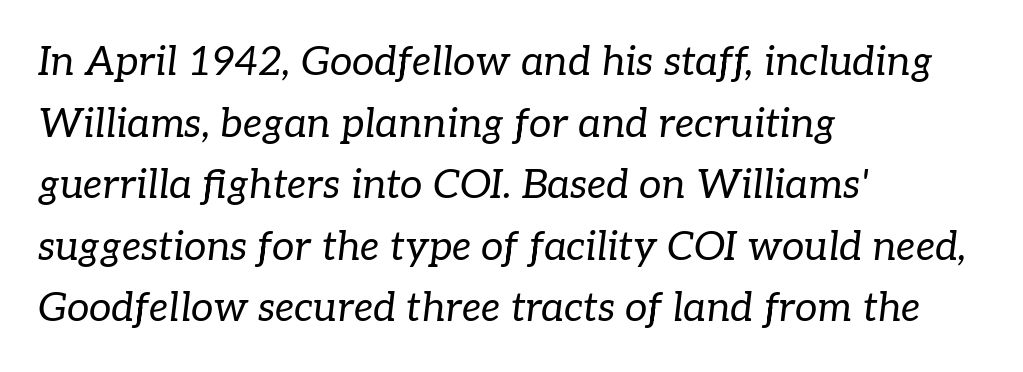
{"serif": "yes", "italic": "yes", "lean": "right", "slant_degrees": 7, "bold": "no", "weight": "regular", "width": "normal", "stroke_contrast": "low", "x_height": "medium", "monospaced": "no", "underline": "no", "align": "left", "line_spacing": "normal", "line_spacing_ratio": 1.54, "letter_spacing": "normal", "letter_spacing_em": 0.0, "glyph_px": 40}
